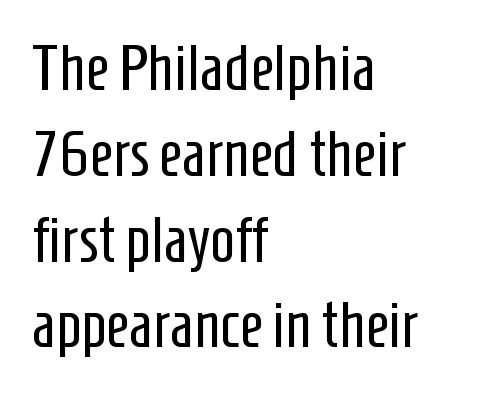
Q: Is the text bold? A: No.
Q: Is the text italic (slanted)? A: No, it is upright.
Q: Is the typeface a serif or a sans-serif typeface? A: Sans-serif.
Q: Is the text underlined? A: No.
Q: How is the paragraph aligned? A: Left-aligned.
Q: Is the spacing between letters normal or unusually wide? A: Normal.
Q: Is the spacing between lines tight, normal or loose? A: Normal.
Q: Width (condensed, normal, or wide)? A: Condensed.
Q: Stroke contrast? A: Low.
Q: x-height? A: Medium.
Q: Monospaced? A: No.
